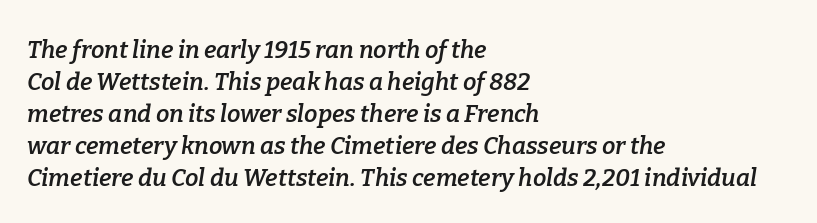
{"italic": "yes", "lean": "right", "slant_degrees": 9, "bold": "semi", "underline": "no", "align": "left", "line_spacing": "normal", "line_spacing_ratio": 1.33, "letter_spacing": "normal", "letter_spacing_em": 0.0, "glyph_px": 24}
